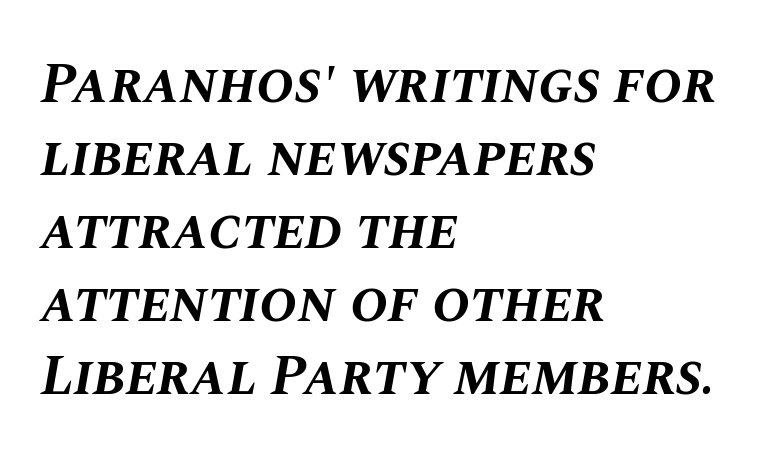
{"italic": "yes", "lean": "right", "slant_degrees": 10, "bold": "yes", "weight": "bold", "width": "normal", "stroke_contrast": "medium", "x_height": "large", "monospaced": "no", "underline": "no", "align": "left", "line_spacing": "normal", "line_spacing_ratio": 1.28, "letter_spacing": "normal", "letter_spacing_em": 0.0, "glyph_px": 57}
